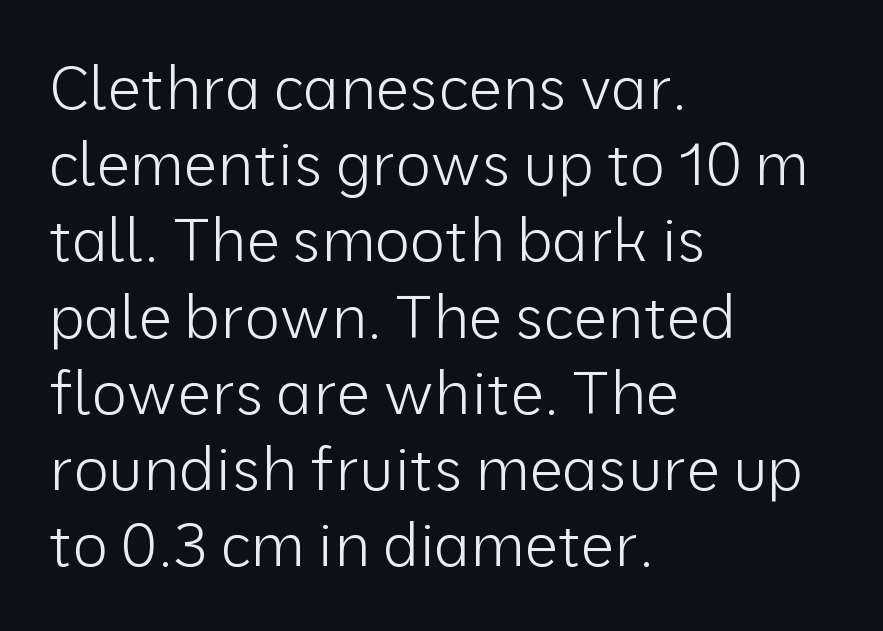
The letterforms sit shoulder to shoulder at normal distance. Regular leading. Ordinary non-slanted type is in use. Horizontal alignment here is leftward, the default for most running prose.
